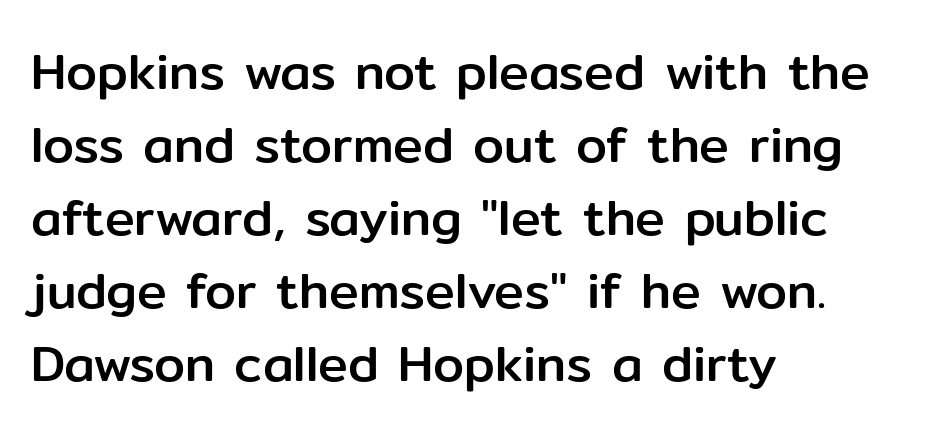
The image shows 50 px sans-serif type, upright; set left-aligned, normal line spacing (1.46x), normal letter spacing, not underlined; low stroke contrast and a medium x-height.
